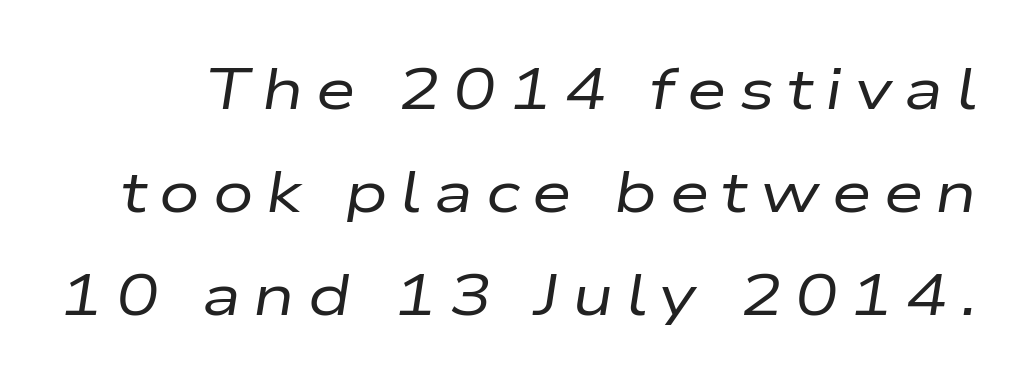
Q: Is the text bold? A: No.
Q: Is the text italic (slanted)? A: Yes, it leans right by about 9 degrees.
Q: Is the text underlined? A: No.
Q: Is the spacing between letters normal or unusually wide? A: Unusually wide.
Q: Width (condensed, normal, or wide)? A: Wide.
Q: Stroke contrast? A: Low.
Q: x-height? A: Medium.
Q: Monospaced? A: No.
